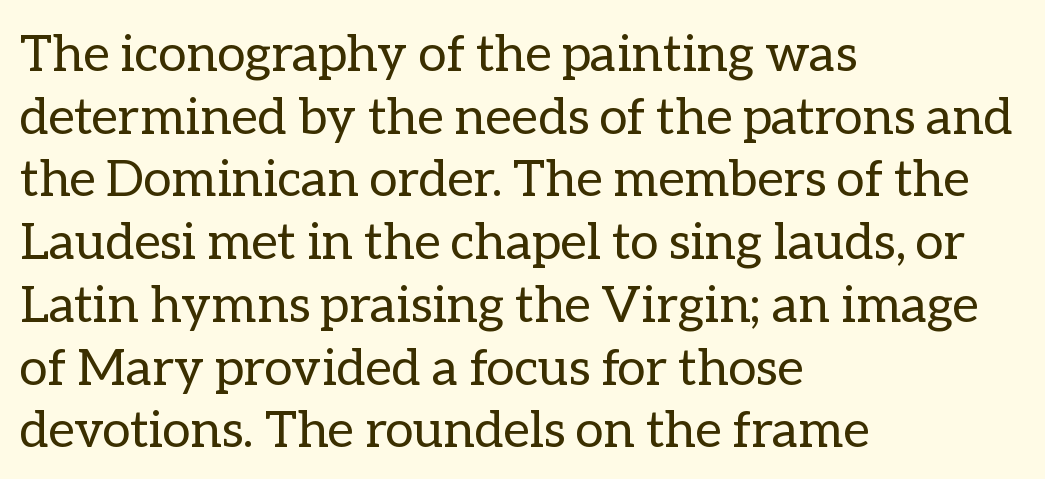
{"italic": "no", "bold": "no", "weight": "regular", "width": "normal", "stroke_contrast": "low", "x_height": "medium", "monospaced": "no", "underline": "no", "align": "left", "line_spacing_ratio": 1.23, "letter_spacing": "normal", "letter_spacing_em": 0.0, "glyph_px": 51}
